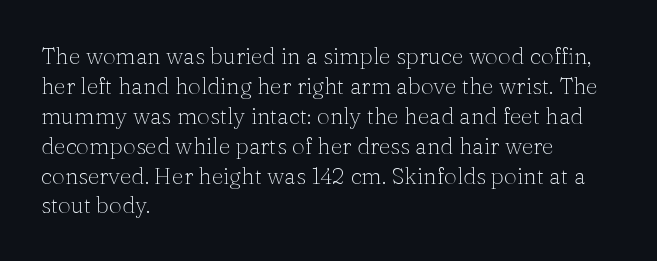
{"italic": "no", "bold": "no", "underline": "no", "align": "left", "line_spacing": "normal", "line_spacing_ratio": 1.3, "letter_spacing": "normal", "letter_spacing_em": 0.0, "glyph_px": 23}
